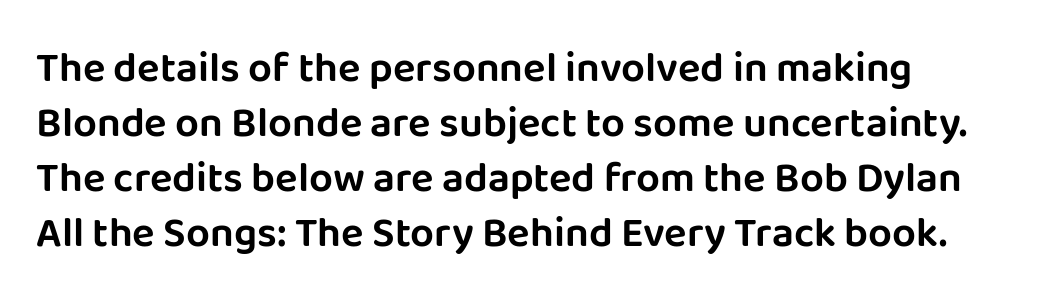
Q: Is the text italic (slanted)? A: No, it is upright.
Q: Is the typeface a serif or a sans-serif typeface? A: Sans-serif.
Q: Is the text underlined? A: No.
Q: Is the spacing between letters normal or unusually wide? A: Normal.
Q: Is the spacing between lines tight, normal or loose? A: Normal.
Q: Width (condensed, normal, or wide)? A: Normal.
Q: Stroke contrast? A: Low.
Q: x-height? A: Large.
Q: Monospaced? A: No.
